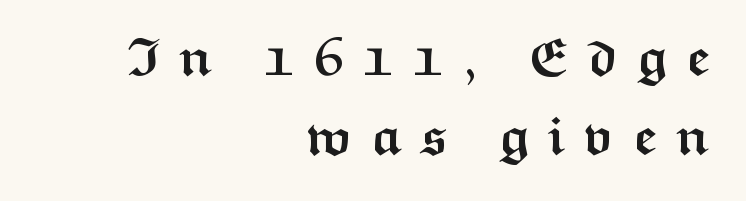
The words here are not underlined. Are there feet on the stems? There aren't — it's a sans. Spacing verdict: proportional, widths tailored to each character. If you drew a ruler down the right edge, every line would touch it.
